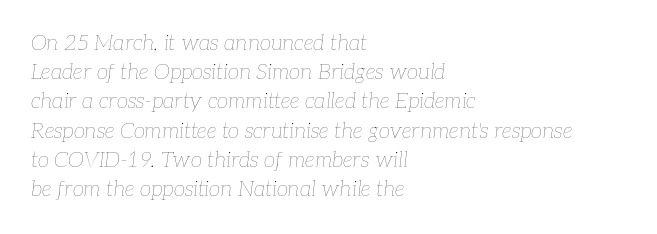
If you drew a line through each stem, it would be angled. Is the stroke heavy? The answer is a plain regular-or-lighter. Glyph-to-glyph distance matches everyday printed text. Is the block centered? No — it sits flush against the left margin.
